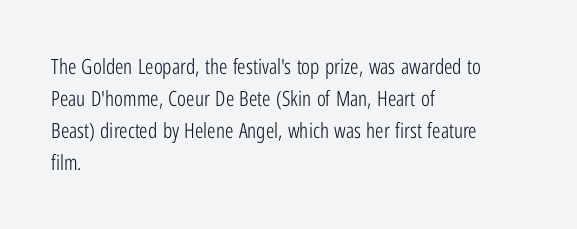
{"italic": "no", "bold": "no", "underline": "no", "align": "left", "line_spacing": "normal", "line_spacing_ratio": 1.53, "letter_spacing": "normal", "letter_spacing_em": 0.0, "glyph_px": 21}
